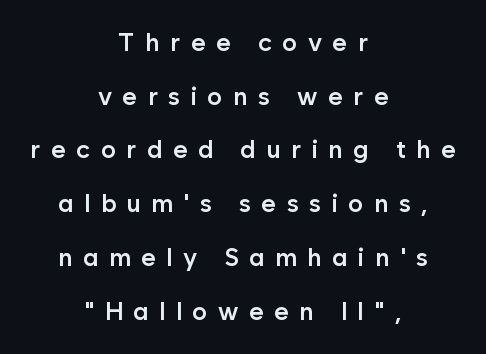
{"italic": "no", "bold": "semi", "underline": "no", "align": "center", "line_spacing": "loose", "line_spacing_ratio": 2.15, "letter_spacing": "wide", "letter_spacing_em": 0.42, "glyph_px": 25}
